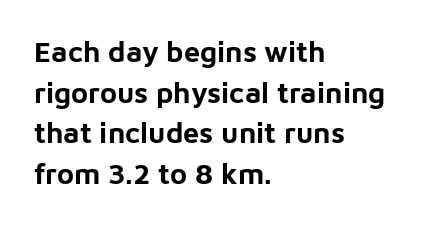
Just letters on the line, the space beneath them empty. Baseline-to-baseline distance is the conventional proportion of letter height. Typesetter's note: full bold, strokes at maximum text heaviness. Layout note: lines flush left. These lines are rendered in a variable-pitch font.
